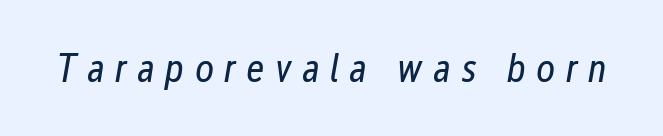
Q: Is the text bold? A: No.
Q: Is the text italic (slanted)? A: Yes, it leans right by about 12 degrees.
Q: Is the text underlined? A: No.
Q: Is the spacing between letters normal or unusually wide? A: Unusually wide.
Q: Width (condensed, normal, or wide)? A: Condensed.
Q: Stroke contrast? A: Low.
Q: x-height? A: Medium.
Q: Monospaced? A: No.
